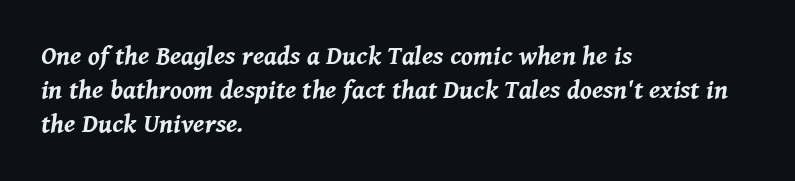
The image shows 26 px bold type, italic (leaning right); set left-aligned, normal line spacing (1.3x), normal letter spacing, not underlined.
